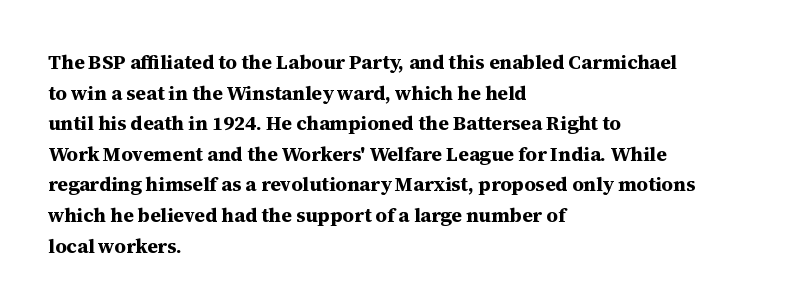
Q: Is the text bold? A: Yes.
Q: Is the text italic (slanted)? A: No, it is upright.
Q: Is the text underlined? A: No.
Q: How is the paragraph aligned? A: Left-aligned.
Q: Is the spacing between letters normal or unusually wide? A: Normal.
Q: Is the spacing between lines tight, normal or loose? A: Normal.
